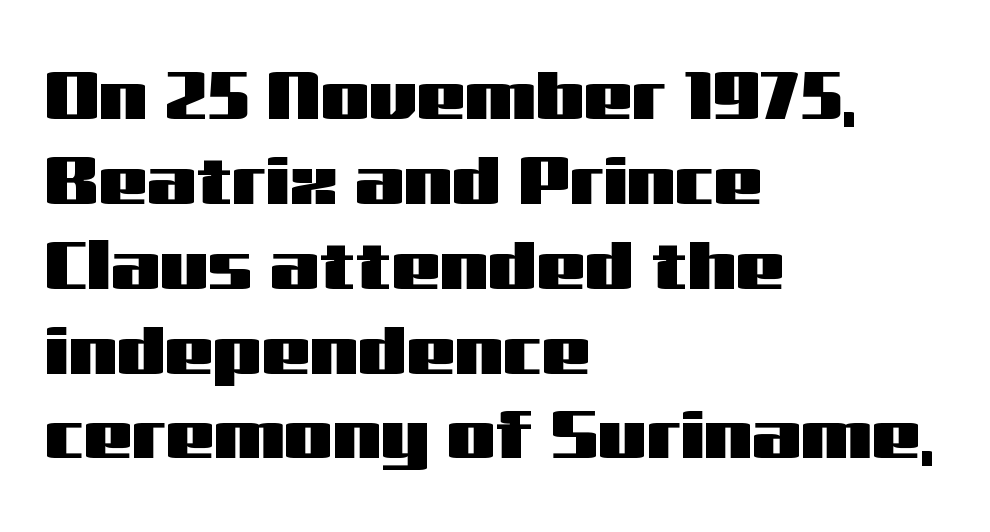
The image shows 69 px wide sans-serif type, upright; set left-aligned, line spacing 1.23x, normal letter spacing, not underlined; medium stroke contrast and a medium x-height.
